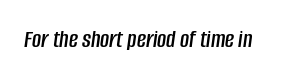
{"italic": "yes", "lean": "right", "slant_degrees": 8, "underline": "no", "letter_spacing": "normal", "letter_spacing_em": 0.0, "glyph_px": 25}
